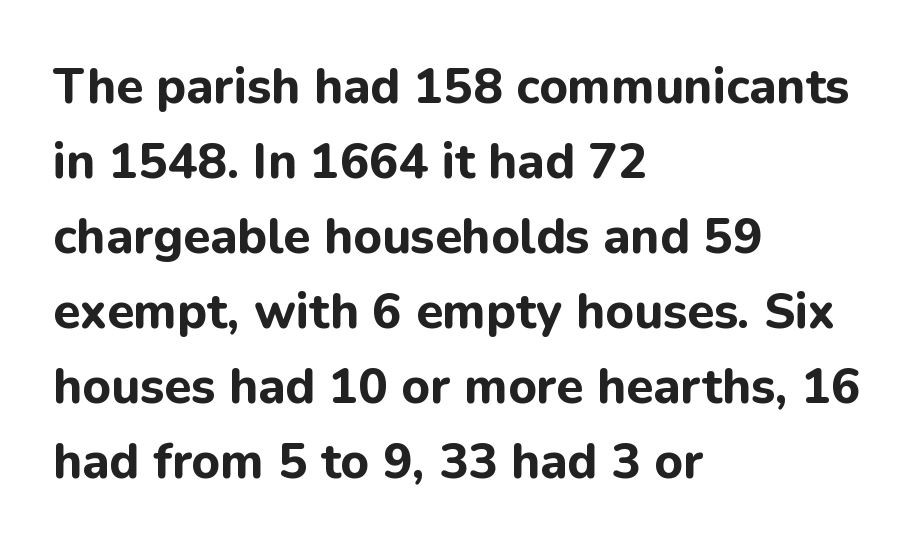
Q: Is the text bold? A: Yes.
Q: Is the text italic (slanted)? A: No, it is upright.
Q: Is the typeface a serif or a sans-serif typeface? A: Sans-serif.
Q: Is the text underlined? A: No.
Q: How is the paragraph aligned? A: Left-aligned.
Q: Is the spacing between letters normal or unusually wide? A: Normal.
Q: Is the spacing between lines tight, normal or loose? A: Normal.
Q: Width (condensed, normal, or wide)? A: Normal.
Q: Stroke contrast? A: Low.
Q: x-height? A: Medium.
Q: Monospaced? A: No.
